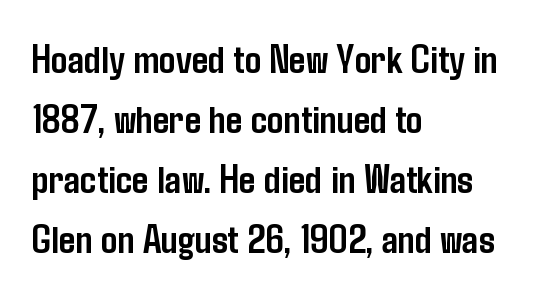
Q: Is the text bold? A: Yes.
Q: Is the text italic (slanted)? A: No, it is upright.
Q: Is the typeface a serif or a sans-serif typeface? A: Sans-serif.
Q: Is the text underlined? A: No.
Q: How is the paragraph aligned? A: Left-aligned.
Q: Is the spacing between letters normal or unusually wide? A: Normal.
Q: Is the spacing between lines tight, normal or loose? A: Normal.
Q: Width (condensed, normal, or wide)? A: Condensed.
Q: Stroke contrast? A: Low.
Q: x-height? A: Medium.
Q: Monospaced? A: No.
